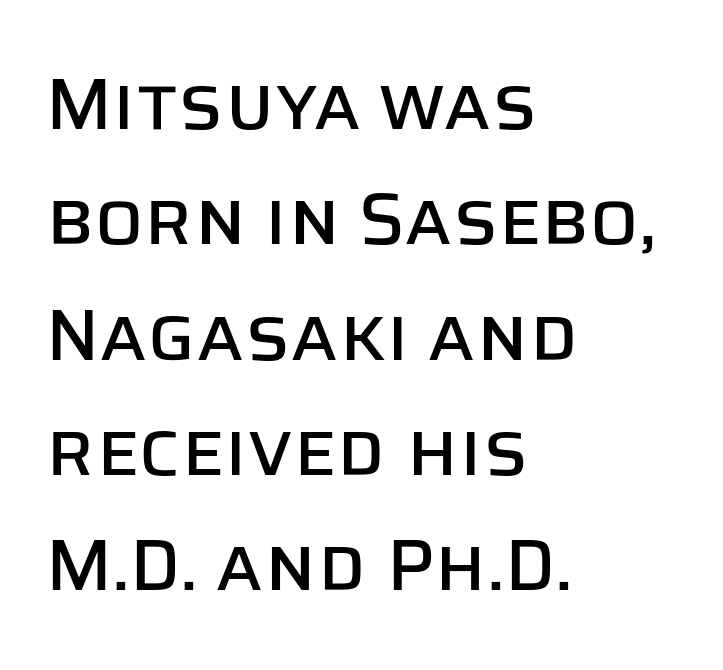
The image shows 73 px sans-serif type, upright; set left-aligned, normal line spacing (1.58x), normal letter spacing, not underlined; low stroke contrast and a large x-height.
